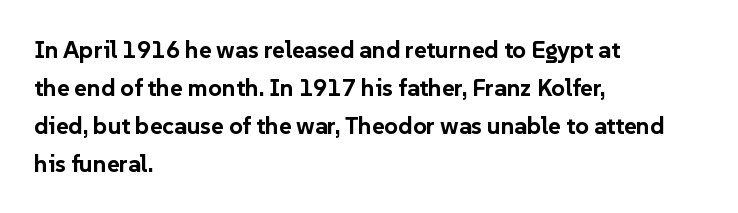
The space between consecutive lines is moderate. Alignment: flush left. The passage shown is not underscored anywhere. The type is set solid horizontally, with unmodified tracking. The characters look thick and weighty, a clear bold. Unlike italic type, these characters show no tilt at all.
